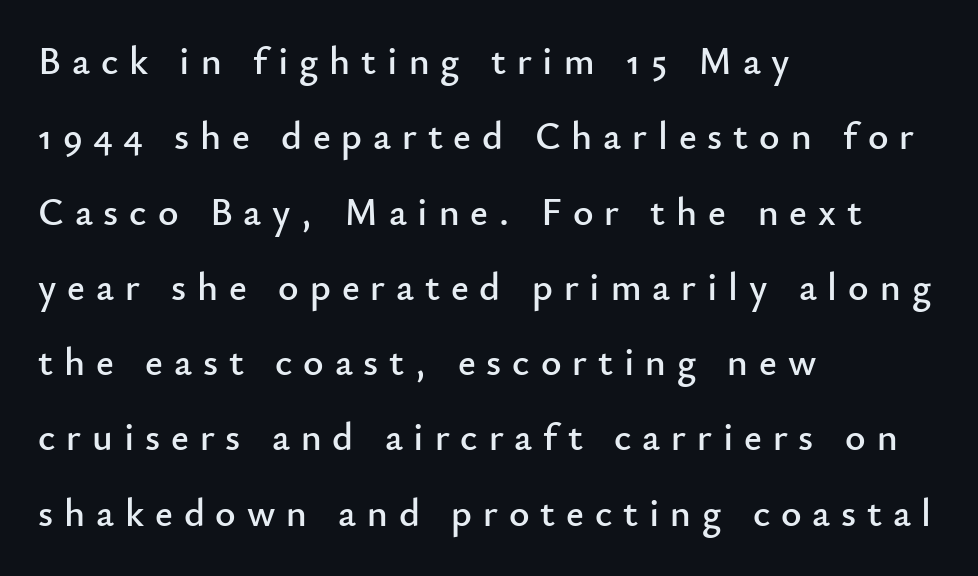
{"serif": "no", "italic": "no", "width": "normal", "stroke_contrast": "low", "x_height": "small", "monospaced": "no", "underline": "no", "align": "left", "line_spacing": "loose", "line_spacing_ratio": 1.93, "letter_spacing": "wide", "letter_spacing_em": 0.28, "glyph_px": 39}
